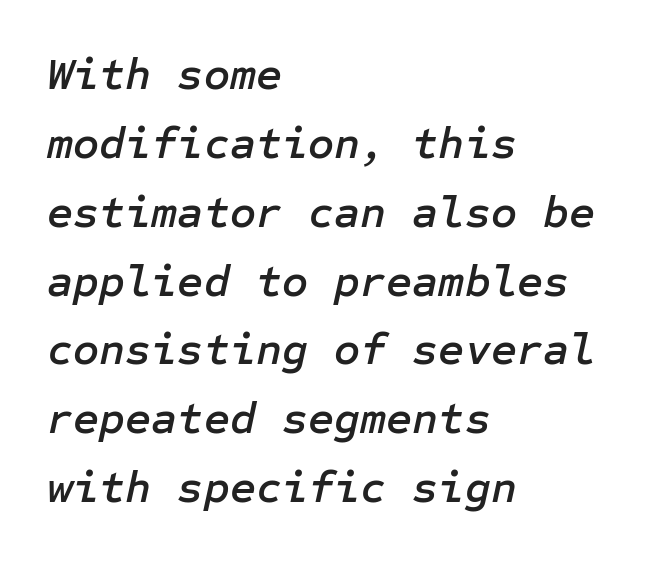
Q: Is the text italic (slanted)? A: Yes, it leans right by about 12 degrees.
Q: Is the text underlined? A: No.
Q: How is the paragraph aligned? A: Left-aligned.
Q: Is the spacing between letters normal or unusually wide? A: Normal.
Q: Is the spacing between lines tight, normal or loose? A: Normal.
Q: Width (condensed, normal, or wide)? A: Normal.
Q: Stroke contrast? A: Low.
Q: x-height? A: Medium.
